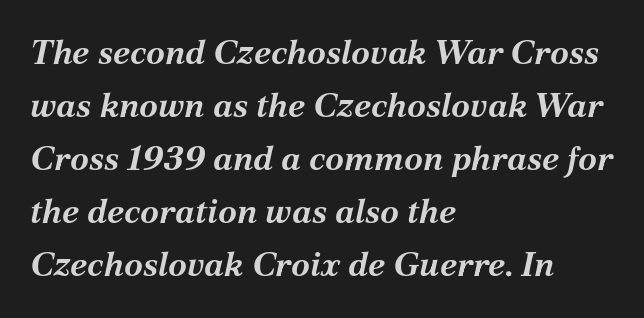
The font is running at its bold setting. This sample has the flowing, uneven cadence of proportional lettering. Observe the lean: these are italic letterforms. Normally led — the rows are evenly, conventionally spaced. This rendering uses left alignment, leaving the right contour irregular. The area under the type is left untouched.
